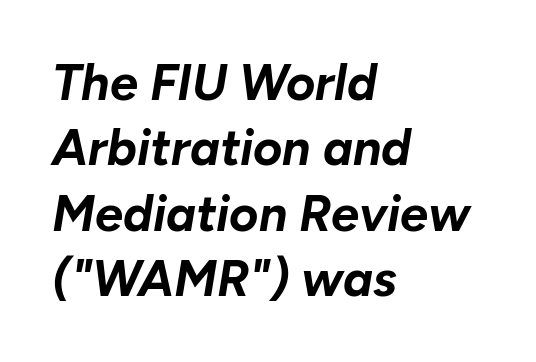
The image shows 50 px bold type, italic (leaning right); set left-aligned, normal line spacing (1.31x), normal letter spacing, not underlined; low stroke contrast and a medium x-height.
